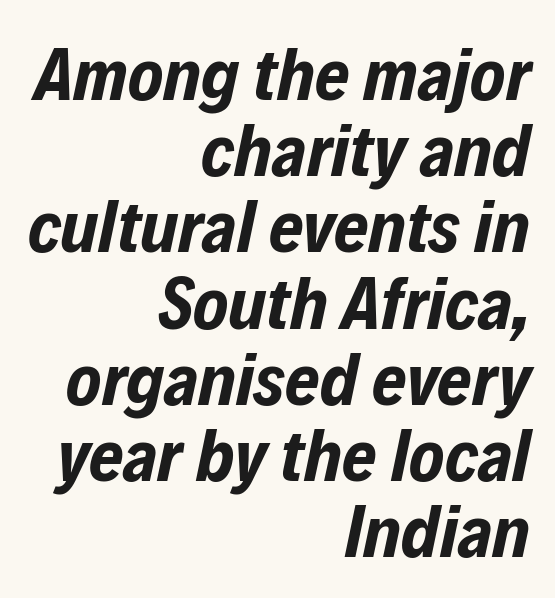
Nobody drew a line under any word here. Is this a fixed-width face? No — the glyphs have proportional, varying widths. These words are printed bold, with thick strokes throughout. Would a proofreader flag this as italicized? Yes. Whoever set this chose condensed vertical rhythm over breathing room.
